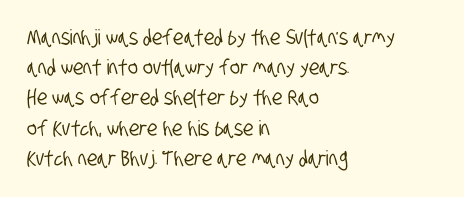
Lines of text with bare space underneath. A classic flush-left, rag-right setting is used for this passage. A typesetter would call this leading conventional body-copy spacing. This rendering leaves character spacing at its baseline value.
